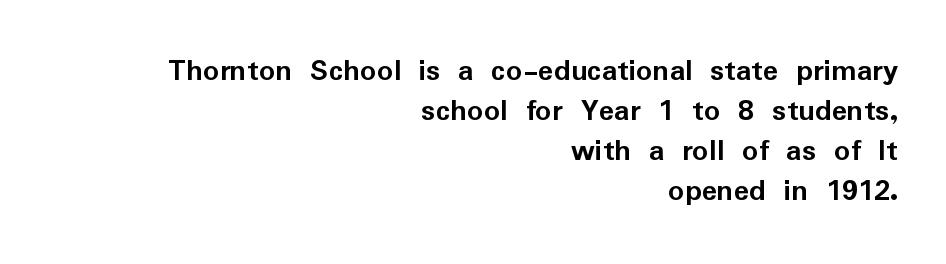
The image shows 32 px semibold sans-serif type, upright; set right-aligned, normal line spacing (1.25x), normal letter spacing, not underlined; low stroke contrast and a medium x-height.
